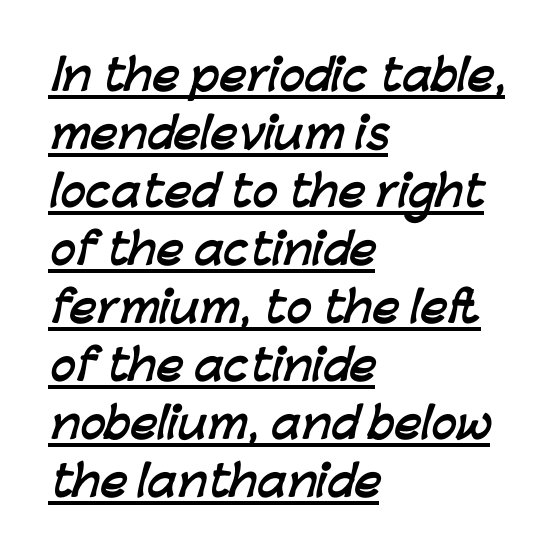
Words appear dense and cohesive because spacing is normal. Has an underline been added? It has. You could not count columns in this text — the font is proportionally spaced. Check where the strokes stop: nothing finishes them off — pure sans. Leftover space on each line is placed entirely after the last word. The designer left line spacing at the default.
